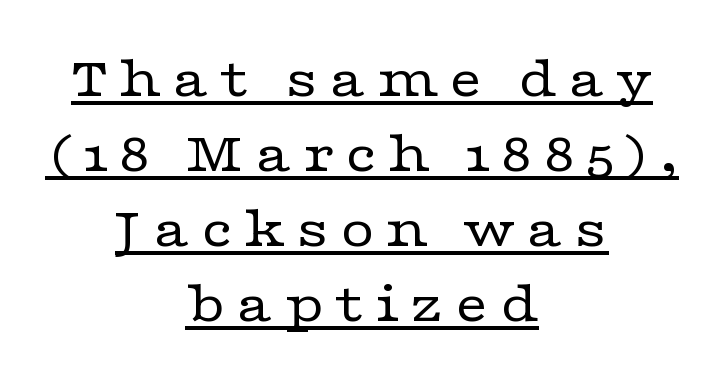
The image shows 59 px regular-weight, wide serif type, upright; set centered, normal line spacing (1.27x), underlined; low stroke contrast and a medium x-height.
